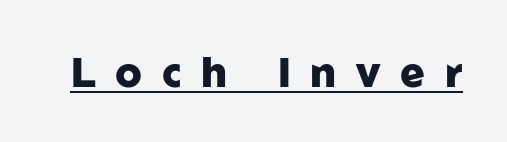
The image shows 41 px heavy sans-serif type, upright; set unusually wide letter spacing (+0.48 em), underlined; low stroke contrast and a medium x-height.
